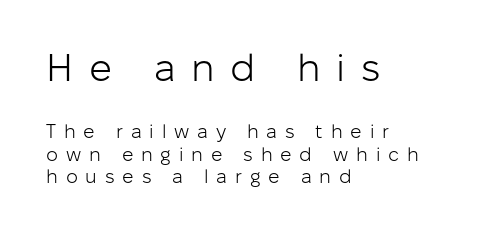
The lines in this sample share a left origin and differ only in where they stop. Between these two stacked blocks, the higher one wins on size. A light-to-regular cut is what we see here. Look at the tracking — it's clearly loosened, letters drifting apart. Here the designer chose a conventional face with non-uniform glyph widths. The text was rendered using a sans face with plain stroke endings.
